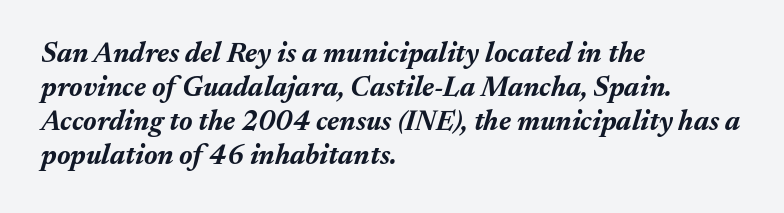
Q: Is the text bold? A: Yes.
Q: Is the text italic (slanted)? A: Yes, it leans right by about 17 degrees.
Q: Is the text underlined? A: No.
Q: How is the paragraph aligned? A: Left-aligned.
Q: Is the spacing between letters normal or unusually wide? A: Normal.
Q: Width (condensed, normal, or wide)? A: Normal.
Q: Stroke contrast? A: Medium.
Q: x-height? A: Medium.
Q: Monospaced? A: No.
